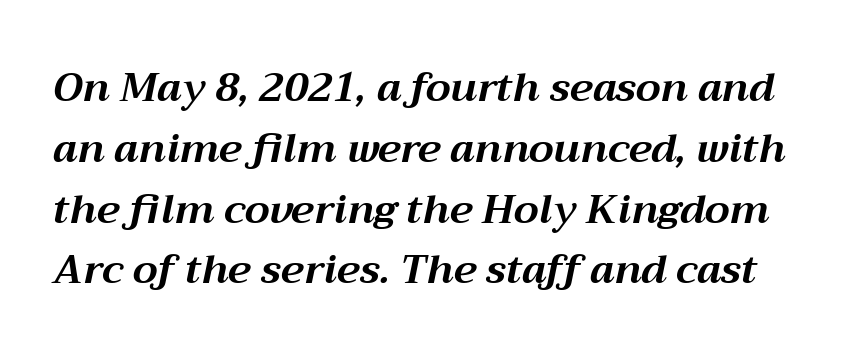
Descenders hang freely into open space. As a designer I'd log this as weight 700, bold. The rendering uses natural spacing where letterforms have individual widths. Standard letterfit; no display-style spreading of the glyphs.
